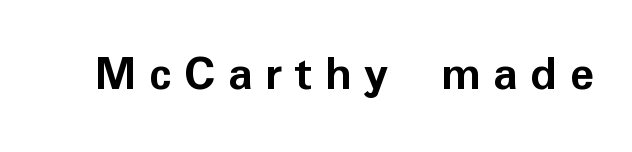
The image shows 51 px semibold sans-serif type, upright; set unusually wide letter spacing (+0.24 em), not underlined; low stroke contrast and a medium x-height.
